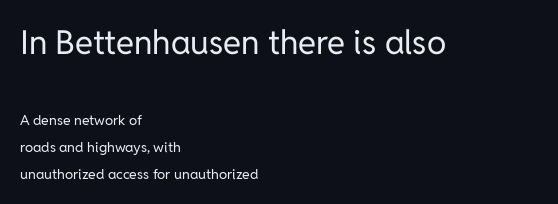
Spacing verdict: proportional, widths tailored to each character. Unlike a traditional serif, this face leaves its strokes unadorned. Does the bottom block carry the larger type? No, the top block does. How would I describe the line gaps? Wide and relaxed. These lines keep a tight, regular rhythm from letter to letter.
